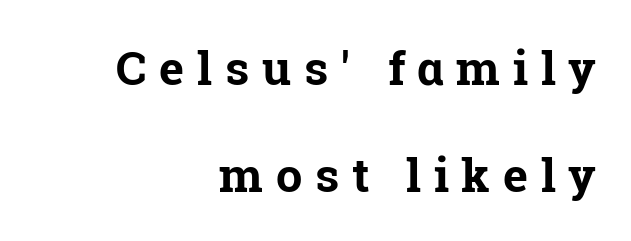
{"serif": "yes", "italic": "no", "bold": "yes", "weight": "bold", "width": "normal", "stroke_contrast": "low", "x_height": "medium", "monospaced": "no", "underline": "no", "align": "right", "line_spacing": "loose", "line_spacing_ratio": 2.28, "letter_spacing": "wide", "letter_spacing_em": 0.27, "glyph_px": 47}
